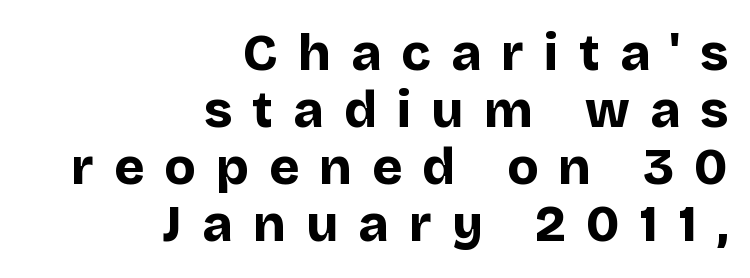
Q: Is the text bold? A: Yes.
Q: Is the text italic (slanted)? A: No, it is upright.
Q: Is the typeface a serif or a sans-serif typeface? A: Sans-serif.
Q: Is the text underlined? A: No.
Q: How is the paragraph aligned? A: Right-aligned.
Q: Is the spacing between letters normal or unusually wide? A: Unusually wide.
Q: Is the spacing between lines tight, normal or loose? A: Tight.
Q: Width (condensed, normal, or wide)? A: Normal.
Q: Stroke contrast? A: Low.
Q: x-height? A: Large.
Q: Monospaced? A: No.
